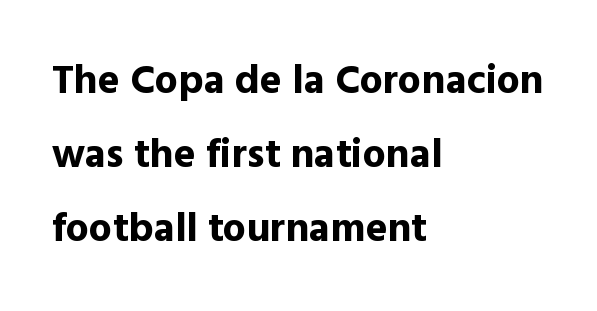
Q: Is the text bold? A: Yes.
Q: Is the text italic (slanted)? A: No, it is upright.
Q: Is the typeface a serif or a sans-serif typeface? A: Sans-serif.
Q: Is the text underlined? A: No.
Q: How is the paragraph aligned? A: Left-aligned.
Q: Is the spacing between letters normal or unusually wide? A: Normal.
Q: Width (condensed, normal, or wide)? A: Normal.
Q: x-height? A: Medium.
Q: Monospaced? A: No.
